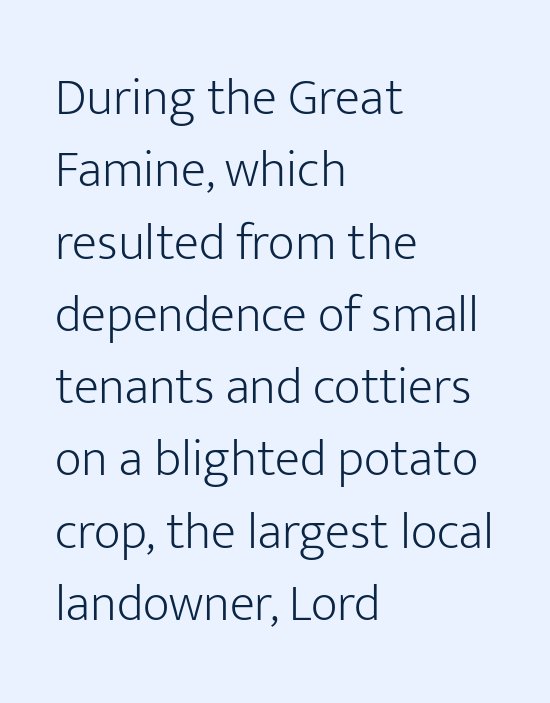
The image shows 52 px light sans-serif type, upright; set left-aligned, normal line spacing (1.39x), normal letter spacing, not underlined; low stroke contrast and a medium x-height.
